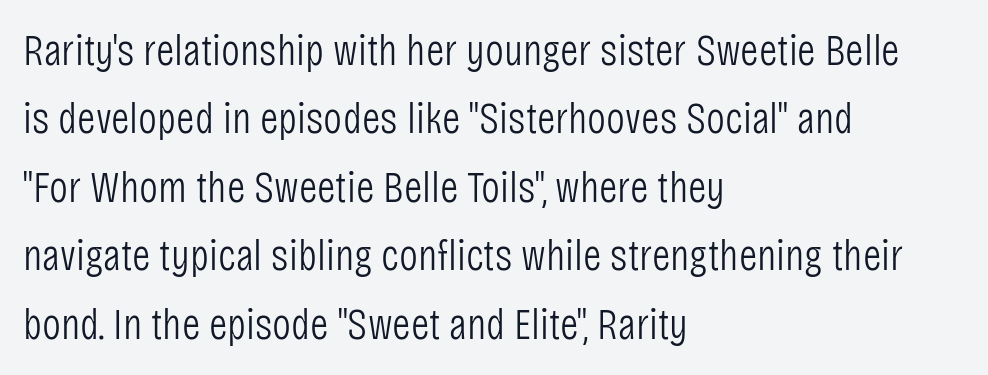
{"serif": "no", "italic": "no", "bold": "no", "weight": "light", "width": "condensed", "stroke_contrast": "low", "x_height": "large", "monospaced": "no", "underline": "no", "align": "left", "line_spacing": "normal", "line_spacing_ratio": 1.52, "letter_spacing": "normal", "letter_spacing_em": 0.0, "glyph_px": 45}
